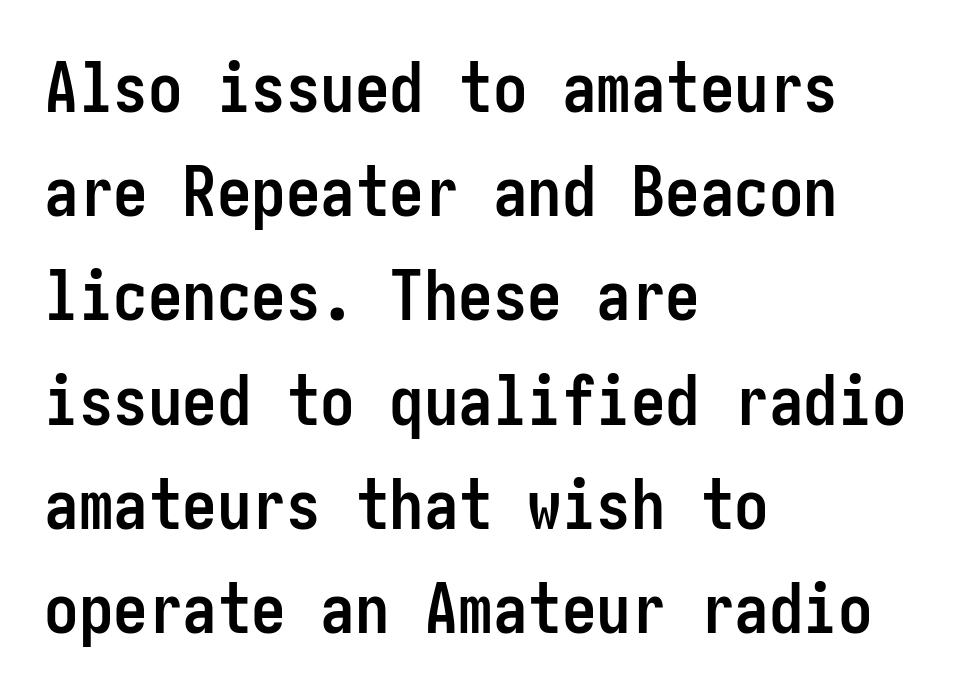
Q: Is the text bold? A: Yes.
Q: Is the text italic (slanted)? A: No, it is upright.
Q: Is the typeface a serif or a sans-serif typeface? A: Sans-serif.
Q: Is the text underlined? A: No.
Q: How is the paragraph aligned? A: Left-aligned.
Q: Is the spacing between letters normal or unusually wide? A: Normal.
Q: Is the spacing between lines tight, normal or loose? A: Normal.
Q: Width (condensed, normal, or wide)? A: Condensed.
Q: Stroke contrast? A: Low.
Q: x-height? A: Medium.
